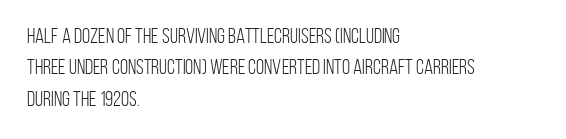
Q: Is the text bold? A: No.
Q: Is the text italic (slanted)? A: No, it is upright.
Q: Is the text underlined? A: No.
Q: How is the paragraph aligned? A: Left-aligned.
Q: Is the spacing between letters normal or unusually wide? A: Normal.
Q: Is the spacing between lines tight, normal or loose? A: Normal.
